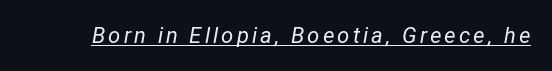
Observe the lean: these are italic letterforms. This rendering features underlined lettering. The passage shown is not bold in any degree.
